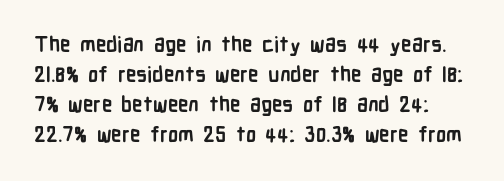
The typography opts for an upright posture over an oblique one. Compared with typical paragraphs, the rows here are spaced about the same. These words are printed bold, with thick strokes throughout. The letters sit at their default tracking, neither squeezed nor spread. Underlining? Definitely not there.
